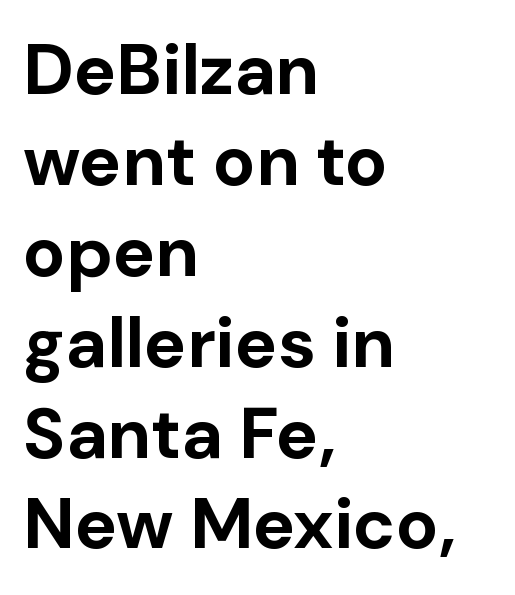
{"serif": "no", "italic": "no", "bold": "yes", "weight": "bold", "width": "normal", "stroke_contrast": "low", "x_height": "medium", "monospaced": "no", "underline": "no", "align": "left", "line_spacing": "normal", "line_spacing_ratio": 1.28, "letter_spacing": "normal", "letter_spacing_em": 0.0, "glyph_px": 71}
